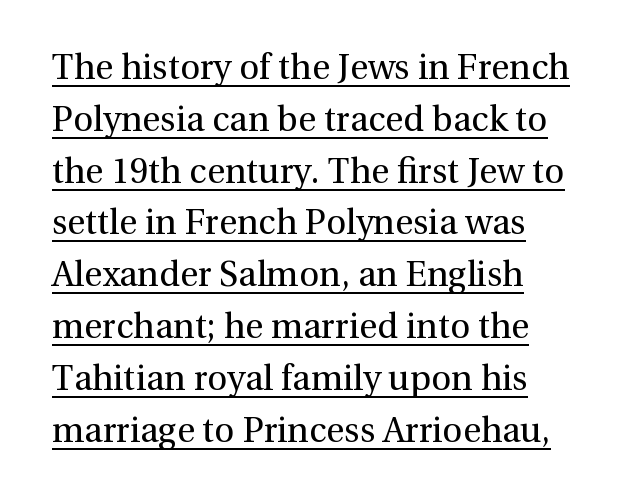
{"serif": "yes", "italic": "no", "bold": "no", "weight": "regular", "width": "normal", "x_height": "medium", "monospaced": "no", "underline": "yes", "align": "left", "line_spacing": "normal", "line_spacing_ratio": 1.48, "letter_spacing": "normal", "letter_spacing_em": 0.0, "glyph_px": 35}
